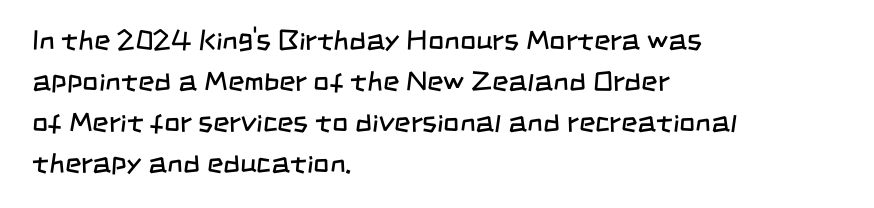
{"serif": "no", "bold": "no", "weight": "regular", "width": "condensed", "stroke_contrast": "low", "x_height": "large", "monospaced": "no", "underline": "no", "align": "left", "line_spacing": "normal", "line_spacing_ratio": 1.47, "letter_spacing": "normal", "letter_spacing_em": 0.0, "glyph_px": 28}
